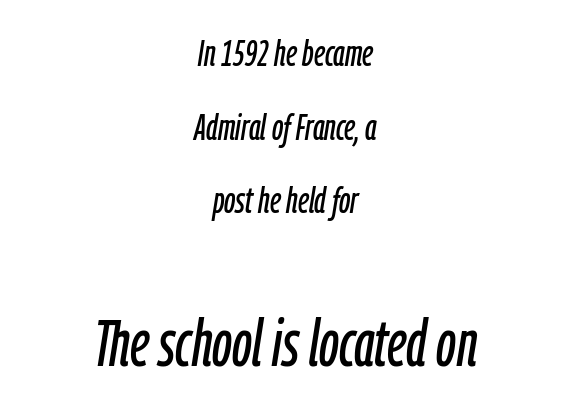
Q: Is the text italic (slanted)? A: Yes, it leans right by about 9 degrees.
Q: Is the text underlined? A: No.
Q: How is the paragraph aligned? A: Centered.
Q: Is the spacing between letters normal or unusually wide? A: Normal.
Q: Is the spacing between lines tight, normal or loose? A: Loose.
Q: Which block of text is set in a larger size, the first (top) or the second (bottom)? A: The second (bottom) one.
Q: Width (condensed, normal, or wide)? A: Condensed.
Q: Stroke contrast? A: Low.
Q: x-height? A: Medium.
Q: Monospaced? A: No.
